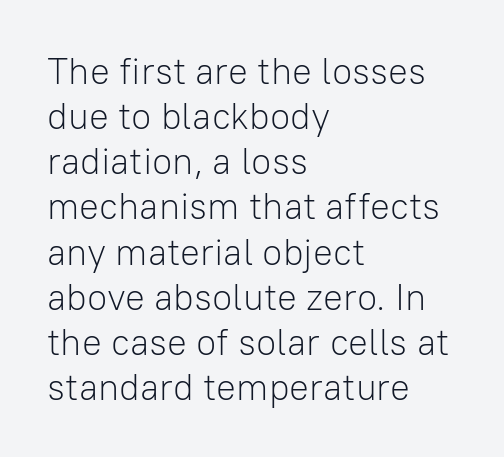
Regarding serifs, this sample does without them. The strokes carry an ordinary text weight at most. Each letter keeps its own natural width here, so spacing adapts to shape. Posture: upright roman. Tracking here is standard; glyphs follow each other at the usual distance.
